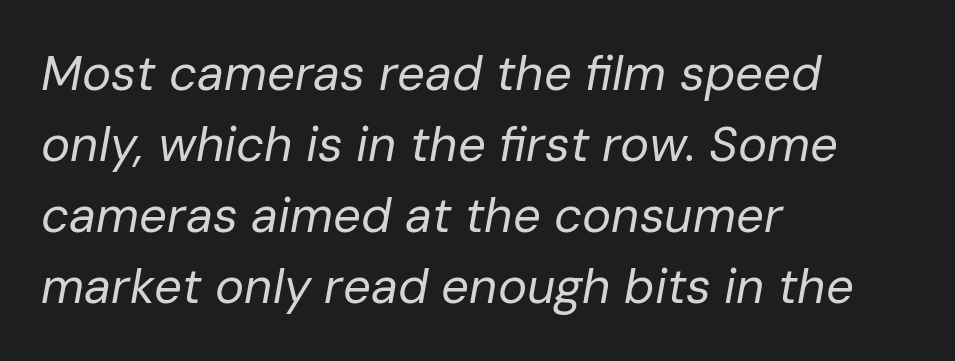
These lines stack with their left ends in a neat column. Leading matches the norm, producing a regular column. This sample uses plain, unmodified letter spacing. Underline: absent. Is this a heavy cut? Hardly; it is regular or lighter.
